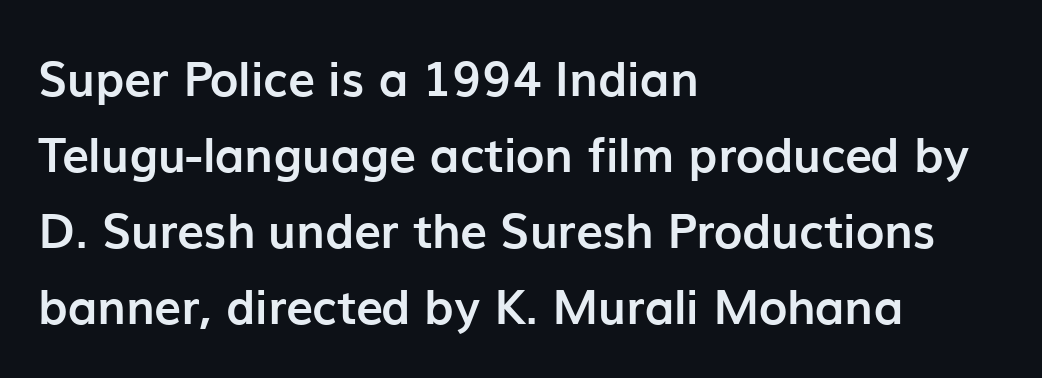
The image shows 48 px semibold sans-serif type, upright; set left-aligned, normal line spacing (1.58x), normal letter spacing, not underlined; low stroke contrast and a medium x-height.
